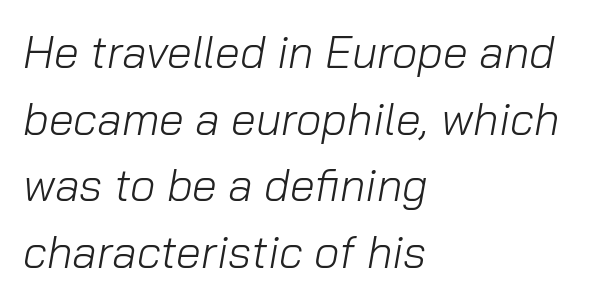
Counters stay open thanks to moderate or lighter strokes. Vertically, the passage feels balanced, rows spaced as you'd expect. A typesetter would call this zero additional tracking. There's an unmistakable incline to the writing here.
